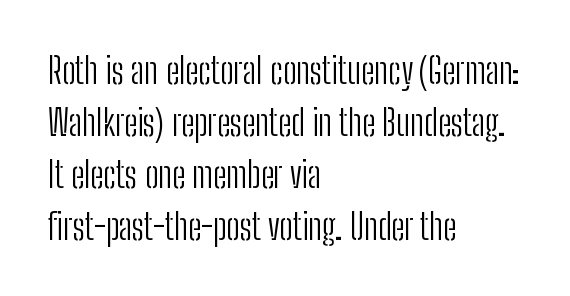
The image shows 36 px light, condensed sans-serif type, upright; set left-aligned, normal line spacing (1.44x), normal letter spacing, not underlined; low stroke contrast and a medium x-height.
